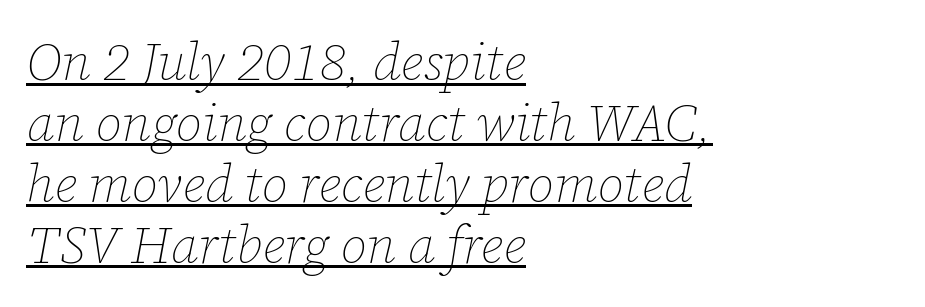
{"italic": "yes", "lean": "right", "slant_degrees": 12, "bold": "no", "weight": "thin", "width": "normal", "stroke_contrast": "low", "x_height": "medium", "monospaced": "no", "underline": "yes", "align": "left", "line_spacing_ratio": 1.17, "letter_spacing": "normal", "letter_spacing_em": 0.0, "glyph_px": 52}
